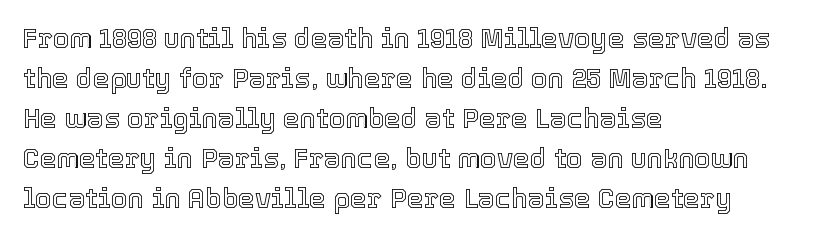
The image shows 27 px text type, upright; set left-aligned, normal line spacing (1.48x), normal letter spacing, not underlined.
